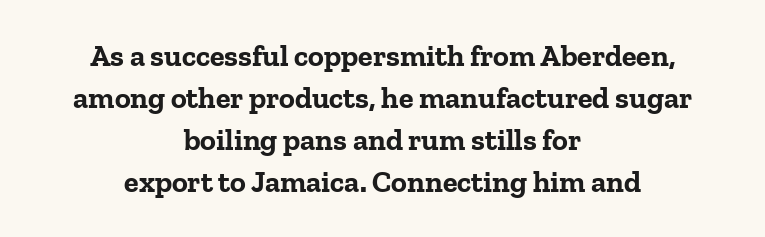
On the weight axis this lands at bold, roughly 700. This rendering leaves character spacing at its baseline value. The lettering holds an erect, upright posture throughout. In CSS terms this would be text-align: center. Small tapered or slab feet sit at the stroke ends, so this counts as serif. Evenly set lines give the paragraph a standard silhouette.
